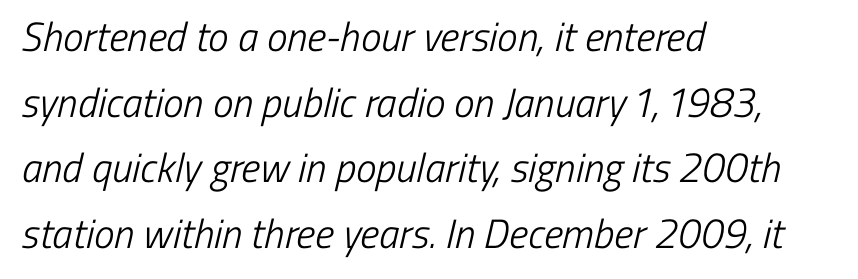
The image shows 41 px light, condensed sans-serif type; set left-aligned, normal line spacing (1.6x), normal letter spacing, not underlined; low stroke contrast and a medium x-height.
